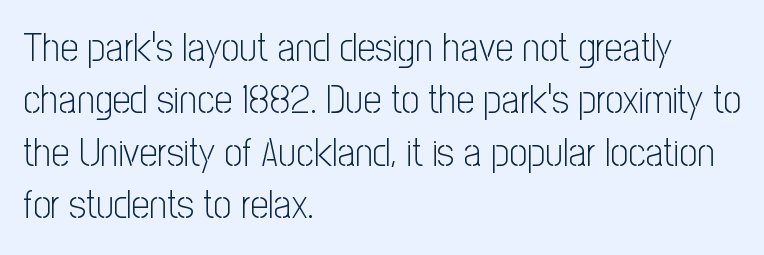
Q: Is the text bold? A: No.
Q: Is the text italic (slanted)? A: No, it is upright.
Q: Is the typeface a serif or a sans-serif typeface? A: Sans-serif.
Q: Is the text underlined? A: No.
Q: How is the paragraph aligned? A: Left-aligned.
Q: Is the spacing between letters normal or unusually wide? A: Normal.
Q: Is the spacing between lines tight, normal or loose? A: Normal.
Q: Width (condensed, normal, or wide)? A: Condensed.
Q: Stroke contrast? A: Low.
Q: x-height? A: Medium.
Q: Monospaced? A: No.
